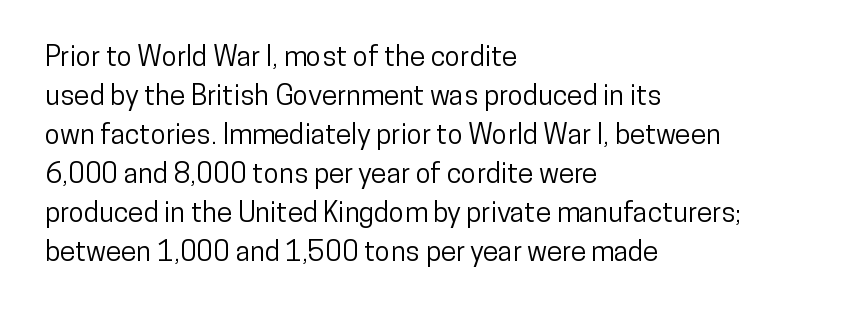
The image shows 28 px condensed sans-serif type, upright; set left-aligned, normal line spacing (1.39x), normal letter spacing, not underlined; low stroke contrast and a medium x-height.
